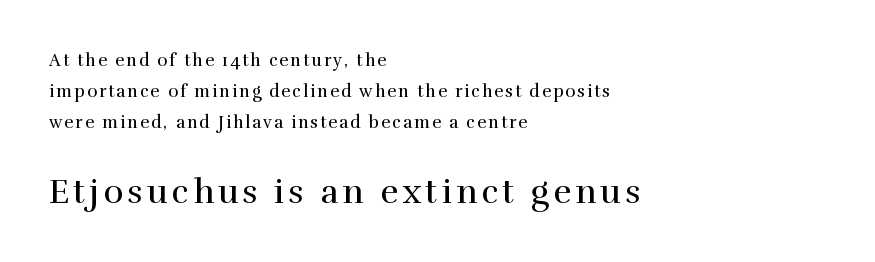
The letters stand upright; this is a roman face. Quick note: underline off. The rendering anchors every line to the left-hand side. Heaviness? Minimal to ordinary, like unemphasized prose.
